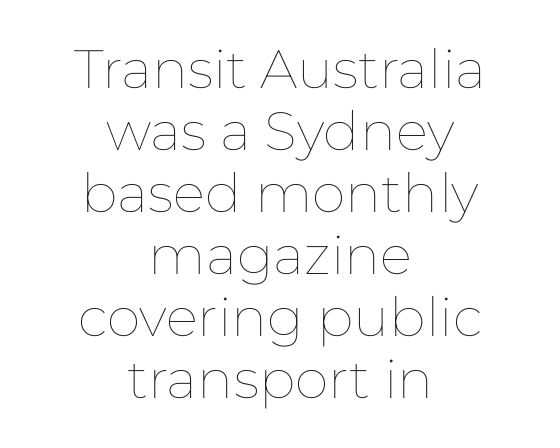
Q: Is the text bold? A: No.
Q: Is the text italic (slanted)? A: No, it is upright.
Q: Is the text underlined? A: No.
Q: How is the paragraph aligned? A: Centered.
Q: Is the spacing between letters normal or unusually wide? A: Normal.
Q: Is the spacing between lines tight, normal or loose? A: Tight.
Q: Width (condensed, normal, or wide)? A: Normal.
Q: Stroke contrast? A: Low.
Q: x-height? A: Medium.
Q: Monospaced? A: No.
